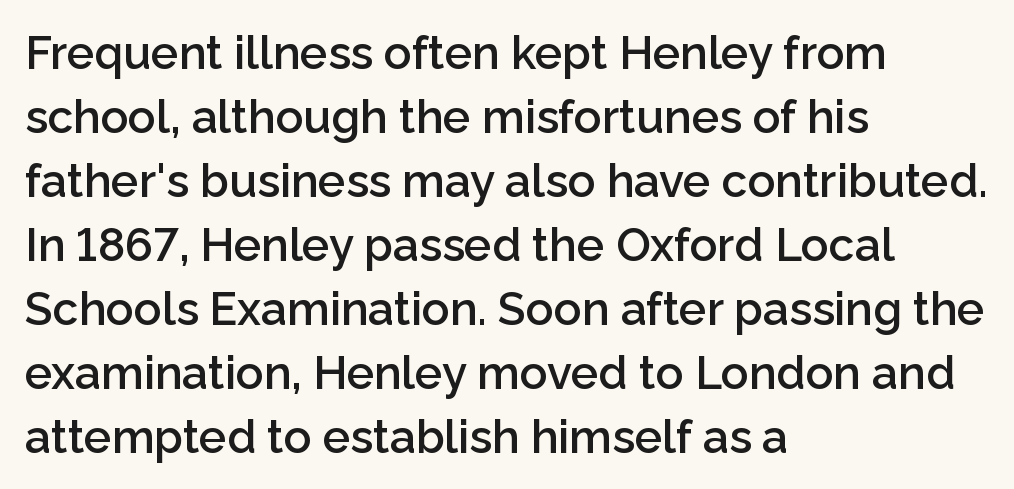
Q: Is the text bold? A: Semi-bold.
Q: Is the text italic (slanted)? A: No, it is upright.
Q: Is the typeface a serif or a sans-serif typeface? A: Sans-serif.
Q: Is the text underlined? A: No.
Q: How is the paragraph aligned? A: Left-aligned.
Q: Is the spacing between letters normal or unusually wide? A: Normal.
Q: Is the spacing between lines tight, normal or loose? A: Normal.
Q: Width (condensed, normal, or wide)? A: Normal.
Q: Stroke contrast? A: Low.
Q: x-height? A: Medium.
Q: Monospaced? A: No.
